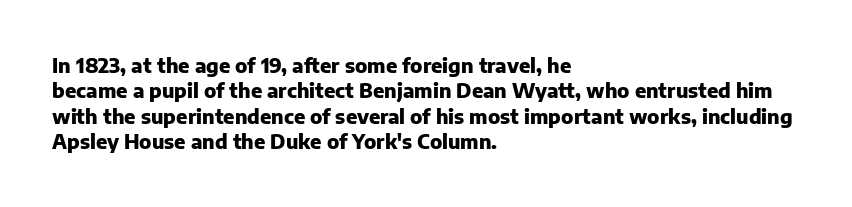
Q: Is the text bold? A: Yes.
Q: Is the text italic (slanted)? A: No, it is upright.
Q: Is the text underlined? A: No.
Q: How is the paragraph aligned? A: Left-aligned.
Q: Is the spacing between letters normal or unusually wide? A: Normal.
Q: Is the spacing between lines tight, normal or loose? A: Normal.
